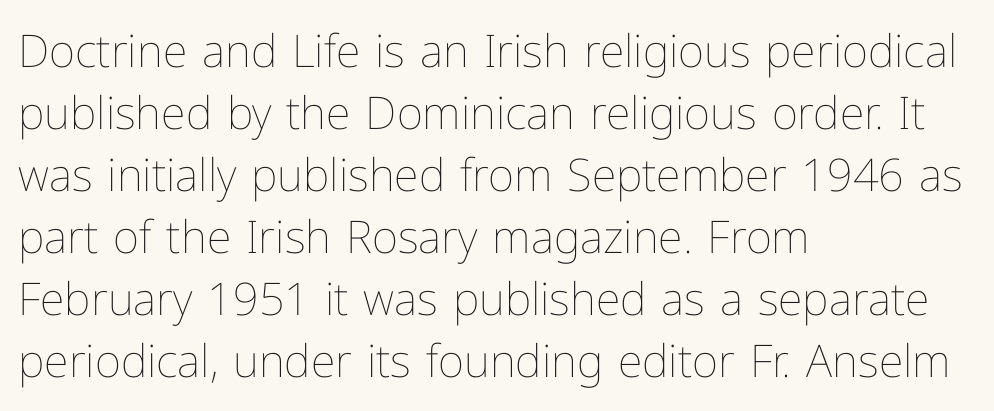
The letters sit at their default tracking, neither squeezed nor spread. The weight would be labelled regular, book, light, or lighter still. Unmarked baselines from the first word to the last. The setting favours the left margin, as ordinary paragraphs usually do. The leading is moderate, giving the passage an even texture. Looks like regular typesetting: each glyph gets only the width it needs.
